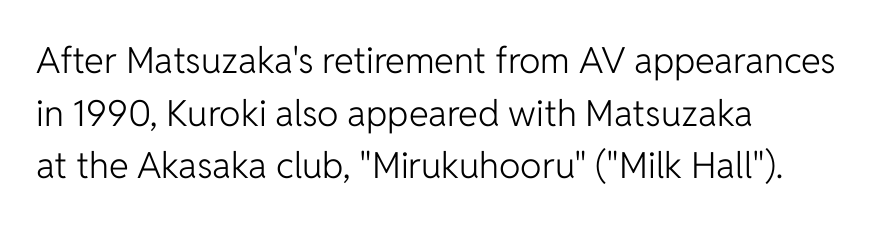
The image shows 36 px light sans-serif type, upright; set left-aligned, normal line spacing (1.46x), normal letter spacing, not underlined; low stroke contrast and a medium x-height.
